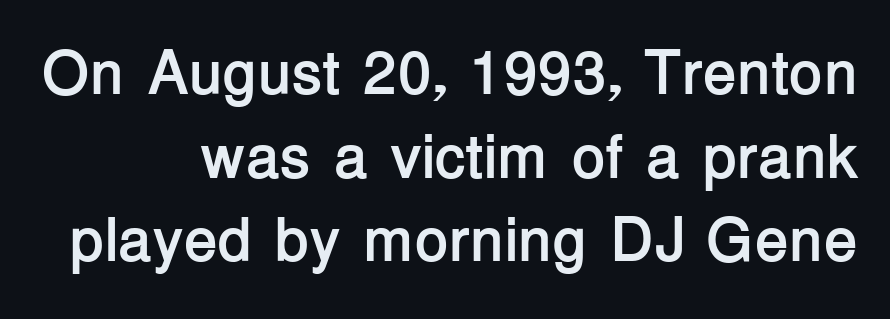
The letters carry no serifs — their stems end cleanly without finishing strokes. You can tell it's not italic because the verticals are truly vertical. Lines of text with bare space underneath. The horizontal fit of the characters is conventional and even. Successive baselines arrive at the customary interval.
